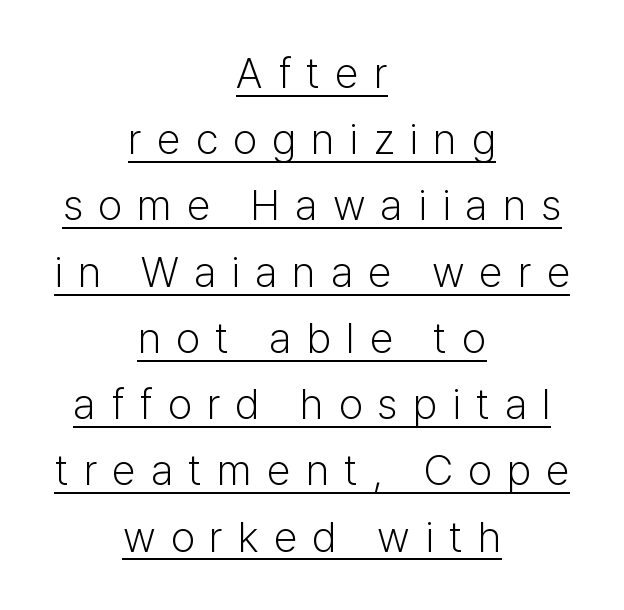
The glyphs are accompanied by a horizontal stroke just below them. This is roman type, the default non-slanted kind. A normal amount of white space separates one row of letters from the next. A typesetter would call this proportional, since set widths differ per character. This sample is center-justified, so both line endings float freely. Unlike a traditional serif, this face leaves its strokes unadorned.
